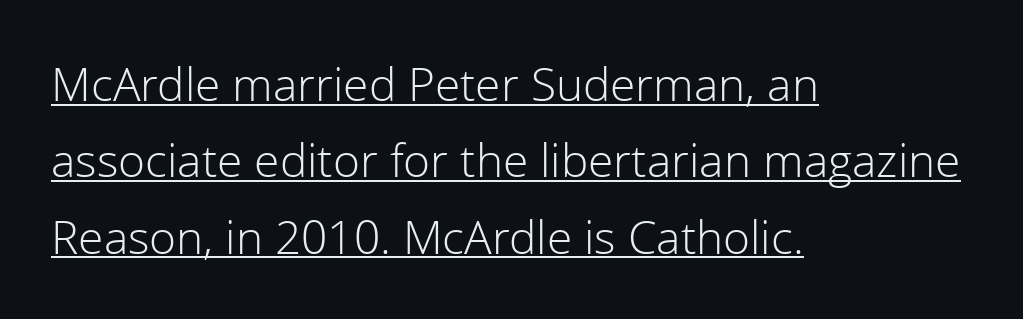
Q: Is the text bold? A: No.
Q: Is the text italic (slanted)? A: No, it is upright.
Q: Is the typeface a serif or a sans-serif typeface? A: Sans-serif.
Q: Is the text underlined? A: Yes.
Q: How is the paragraph aligned? A: Left-aligned.
Q: Is the spacing between letters normal or unusually wide? A: Normal.
Q: Is the spacing between lines tight, normal or loose? A: Normal.
Q: Width (condensed, normal, or wide)? A: Normal.
Q: x-height? A: Medium.
Q: Monospaced? A: No.
